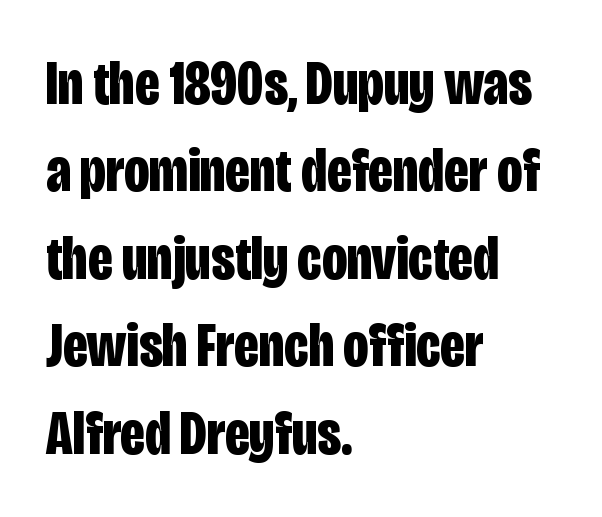
The image shows 62 px bold, condensed sans-serif type, upright; set left-aligned, normal line spacing (1.41x), normal letter spacing, not underlined; low stroke contrast and a large x-height.
